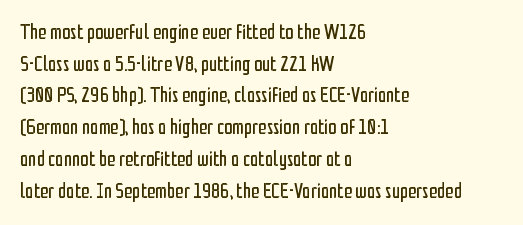
Style check: upright. Leftover space on each line is placed entirely after the last word. The rows are spaced the way most documents space them. The font is comparable to plain body text, perhaps lighter. Honestly, there is no underline to notice here at all. Nobody touched the tracking dial on this one.
